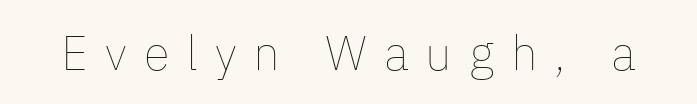
{"italic": "no", "bold": "no", "weight": "thin", "width": "normal", "stroke_contrast": "low", "x_height": "medium", "monospaced": "no", "underline": "no", "letter_spacing": "wide", "letter_spacing_em": 0.35, "glyph_px": 48}
